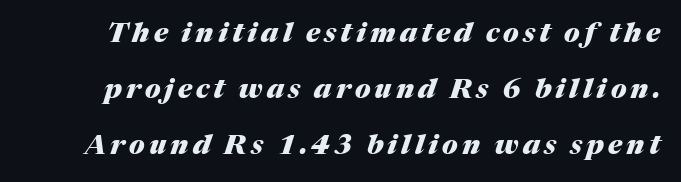
What's the leading like? Stretched, with rows far apart. You'd pick this weight for a headline — it's a proper bold. The gap between lines stays unmarked. Every character sits at an angle, as italics do.
